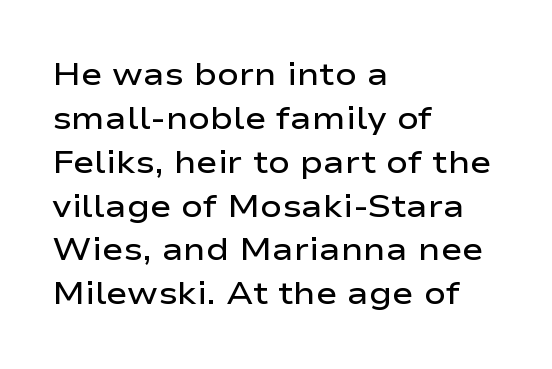
Nobody drew a line under any word here. Tracking here is standard; glyphs follow each other at the usual distance. Typographically, this falls in the sans-serif category. The paragraph has a hard left edge and a soft right edge.
